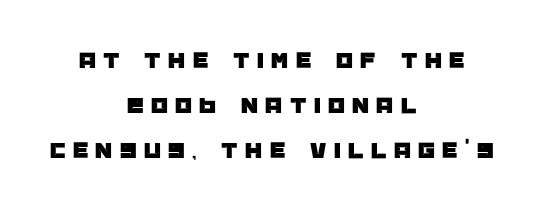
Q: Is the text italic (slanted)? A: No, it is upright.
Q: Is the text underlined? A: No.
Q: How is the paragraph aligned? A: Centered.
Q: Is the spacing between letters normal or unusually wide? A: Unusually wide.
